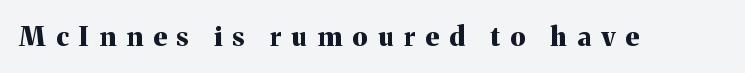
Q: Is the text bold? A: Yes.
Q: Is the text italic (slanted)? A: No, it is upright.
Q: Is the text underlined? A: No.
Q: Is the spacing between letters normal or unusually wide? A: Unusually wide.
